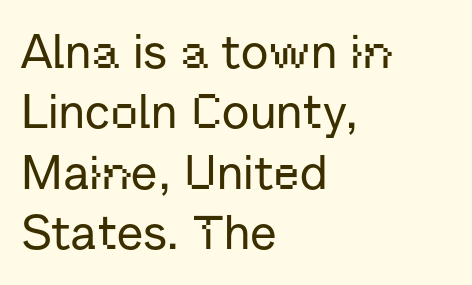
{"serif": "no", "italic": "no", "width": "normal", "stroke_contrast": "low", "x_height": "medium", "monospaced": "no", "underline": "no", "align": "left", "line_spacing": "normal", "line_spacing_ratio": 1.26, "letter_spacing": "normal", "letter_spacing_em": 0.0, "glyph_px": 48}
